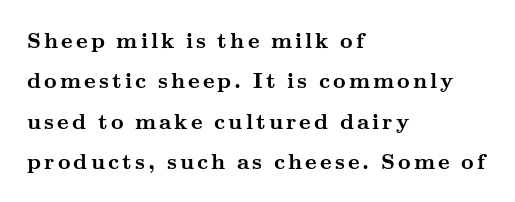
{"italic": "no", "bold": "yes", "underline": "no", "align": "left", "line_spacing_ratio": 1.83, "glyph_px": 22}
